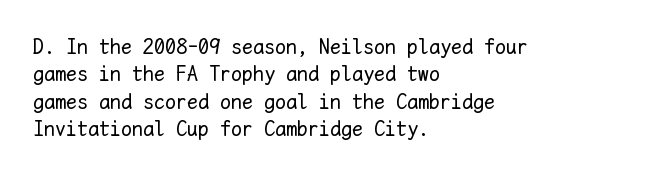
The image shows 22 px text type, upright; set left-aligned, line spacing 1.24x, normal letter spacing, not underlined.
